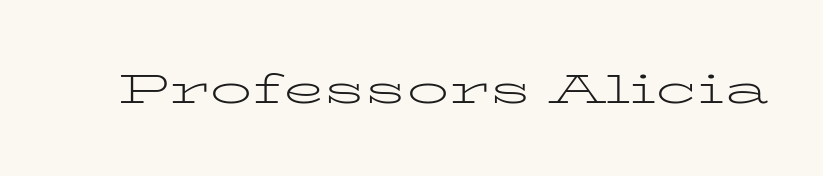
The image shows 42 px light, wide serif type, upright; set normal letter spacing, not underlined; low stroke contrast and a medium x-height.
